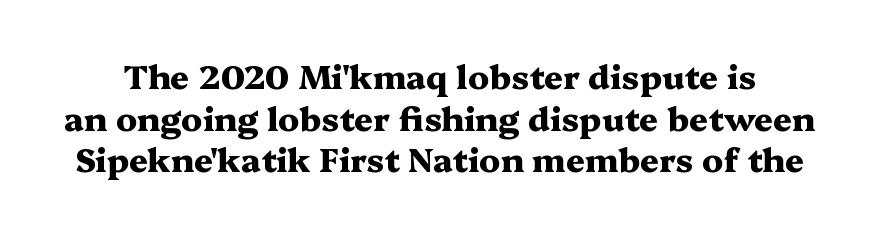
Spacing verdict: proportional, widths tailored to each character. Do the letters lean? They stand straight. You can tell from the footed stems that serif type was used. Only glyphs here, with clear space below each row. Strong, thick strokes mark this as bold type. The rows are spaced the way most documents space them.
